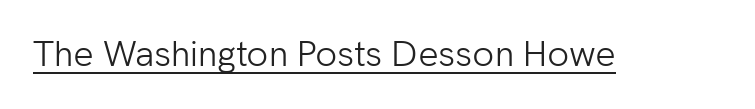
{"serif": "no", "italic": "no", "bold": "no", "weight": "light", "width": "normal", "stroke_contrast": "low", "x_height": "medium", "monospaced": "no", "underline": "yes", "letter_spacing": "normal", "letter_spacing_em": 0.0, "glyph_px": 36}
